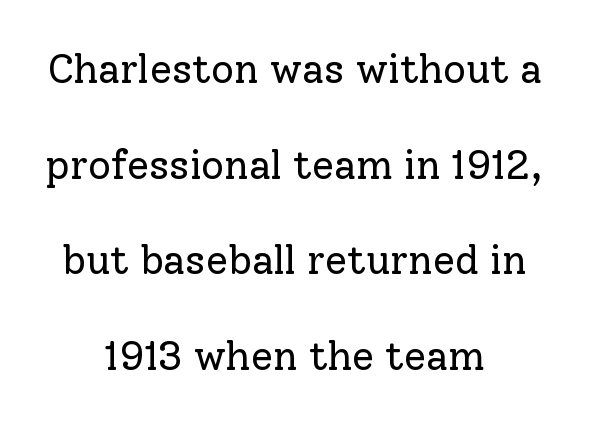
The image shows 40 px regular-weight serif type, upright; set centered, loose line spacing (2.39x), normal letter spacing, not underlined; low stroke contrast and a medium x-height.
